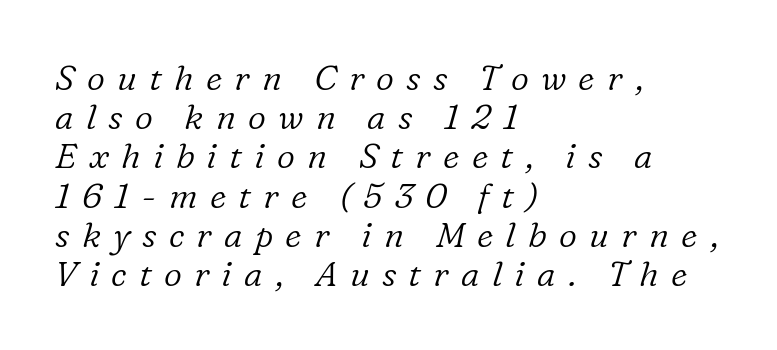
These lines stack with their left ends in a neat column. Does extra space separate the letters? Yes, quite a lot of it. Do the characters align in a grid? No, the font is proportional. Nothing heavy about these letters — not bold at all. Descenders hang freely into open space. The font family rendered here belongs to the serif group.
